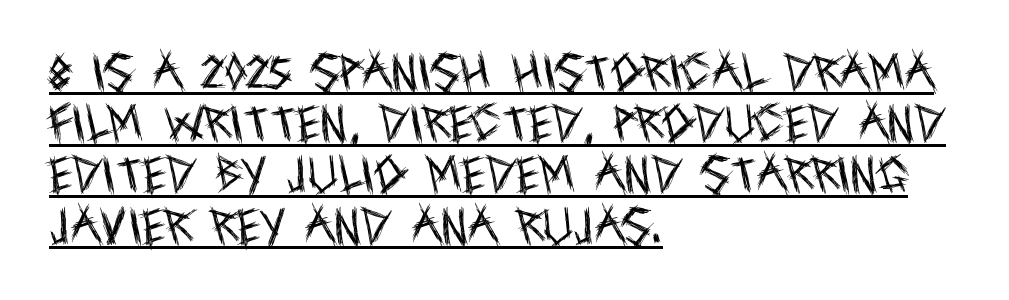
A rule runs beneath these lines of type. It's the straight-up-and-down kind of type. Heft: none added — not bold. How are the letters spaced? Ordinarily, with no added tracking. The font family rendered here belongs to the sans-serif group. The rows are spaced the way most documents space them.
